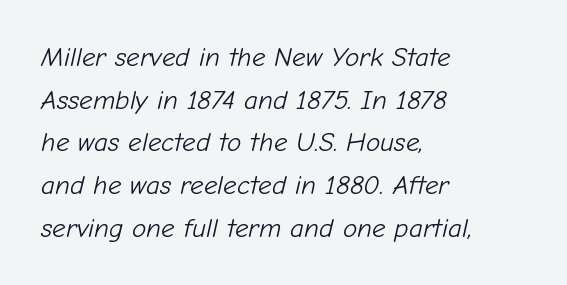
Q: Is the text bold? A: No.
Q: Is the text italic (slanted)? A: Yes, it leans right by about 12 degrees.
Q: Is the text underlined? A: No.
Q: How is the paragraph aligned? A: Left-aligned.
Q: Is the spacing between letters normal or unusually wide? A: Normal.
Q: Is the spacing between lines tight, normal or loose? A: Normal.
